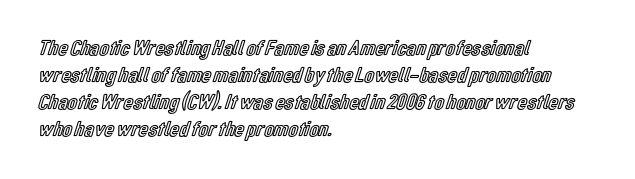
{"underline": "no", "align": "left", "line_spacing_ratio": 1.23, "letter_spacing": "normal", "letter_spacing_em": 0.0, "glyph_px": 22}
